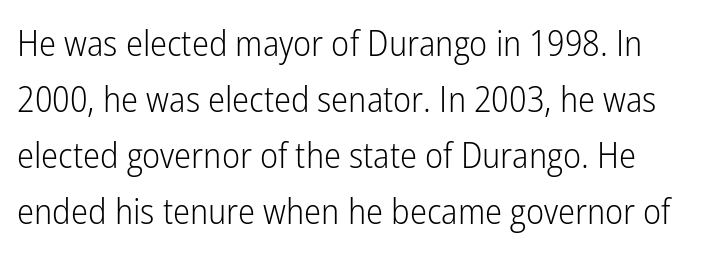
The image shows 36 px light, condensed sans-serif type, upright; set normal line spacing (1.56x), normal letter spacing, not underlined; low stroke contrast and a medium x-height.
